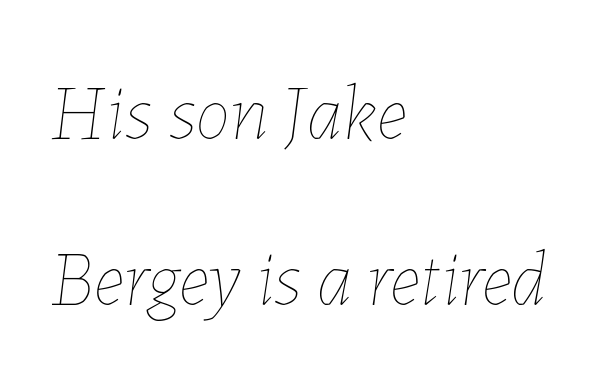
Q: Is the text bold? A: No.
Q: Is the text italic (slanted)? A: Yes, it leans right by about 7 degrees.
Q: Is the text underlined? A: No.
Q: How is the paragraph aligned? A: Left-aligned.
Q: Is the spacing between letters normal or unusually wide? A: Normal.
Q: Is the spacing between lines tight, normal or loose? A: Loose.
Q: Width (condensed, normal, or wide)? A: Normal.
Q: Stroke contrast? A: Low.
Q: x-height? A: Medium.
Q: Monospaced? A: No.
